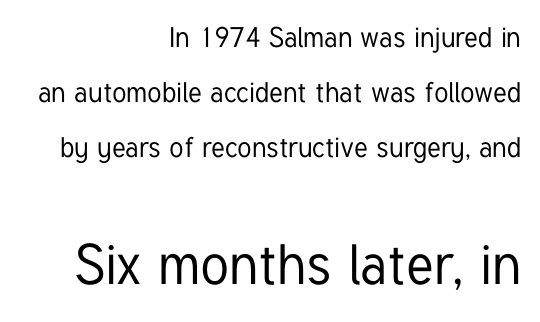
Q: Is the text italic (slanted)? A: No, it is upright.
Q: Is the typeface a serif or a sans-serif typeface? A: Sans-serif.
Q: Is the text underlined? A: No.
Q: How is the paragraph aligned? A: Right-aligned.
Q: Is the spacing between letters normal or unusually wide? A: Normal.
Q: Is the spacing between lines tight, normal or loose? A: Loose.
Q: Which block of text is set in a larger size, the first (top) or the second (bottom)? A: The second (bottom) one.
Q: Width (condensed, normal, or wide)? A: Condensed.
Q: Stroke contrast? A: Low.
Q: x-height? A: Medium.
Q: Monospaced? A: No.
